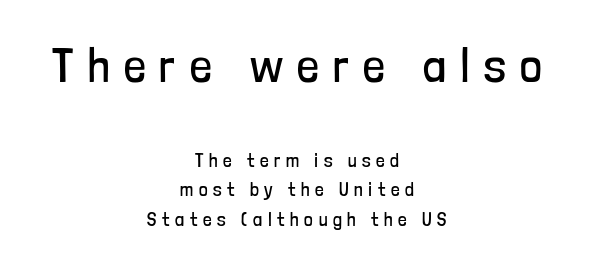
The block of text has a typical density, with ordinary space between rows. This rendering widens character spacing well past its baseline value. This rendering features lettering with no underline. The more generous point size was reserved for the upper chunk.
